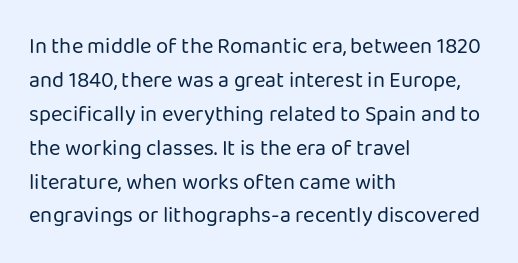
The image shows 22 px text type, upright; set left-aligned, normal line spacing (1.54x), normal letter spacing, not underlined.
